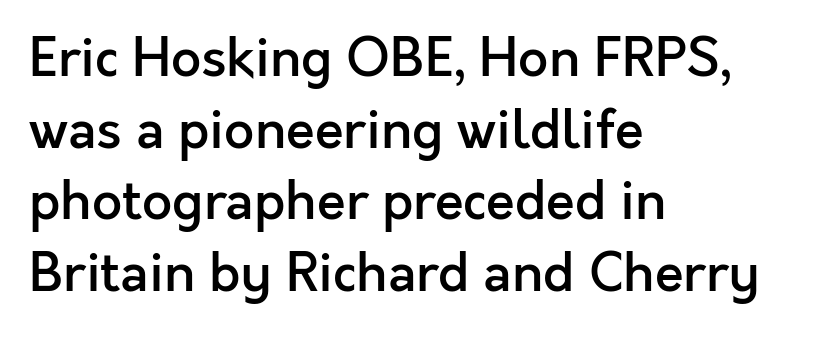
The image shows 53 px semibold sans-serif type, upright; set left-aligned, normal line spacing (1.35x), normal letter spacing, not underlined; a medium x-height.
